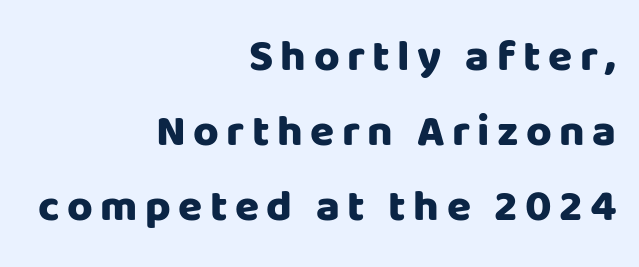
Q: Is the text bold? A: Yes.
Q: Is the text italic (slanted)? A: No, it is upright.
Q: Is the typeface a serif or a sans-serif typeface? A: Sans-serif.
Q: Is the text underlined? A: No.
Q: How is the paragraph aligned? A: Right-aligned.
Q: Is the spacing between lines tight, normal or loose? A: Normal.
Q: Width (condensed, normal, or wide)? A: Normal.
Q: Stroke contrast? A: Low.
Q: x-height? A: Large.
Q: Monospaced? A: No.
